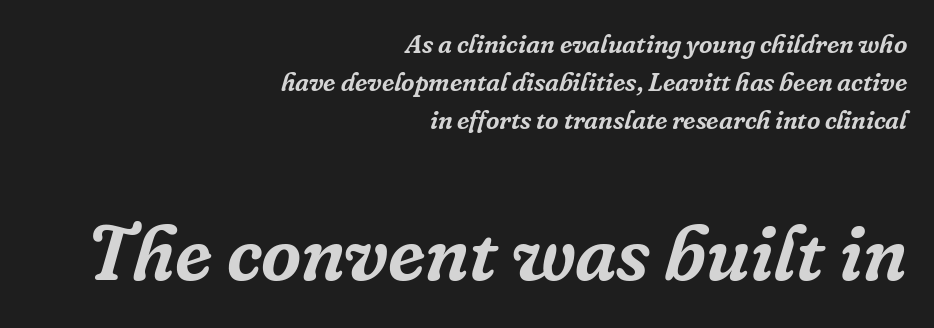
Q: Is the text italic (slanted)? A: Yes, it leans right by about 16 degrees.
Q: Is the typeface a serif or a sans-serif typeface? A: Serif.
Q: Is the text underlined? A: No.
Q: How is the paragraph aligned? A: Right-aligned.
Q: Is the spacing between letters normal or unusually wide? A: Normal.
Q: Is the spacing between lines tight, normal or loose? A: Normal.
Q: Which block of text is set in a larger size, the first (top) or the second (bottom)? A: The second (bottom) one.
Q: Width (condensed, normal, or wide)? A: Normal.
Q: Stroke contrast? A: Low.
Q: x-height? A: Medium.
Q: Monospaced? A: No.
